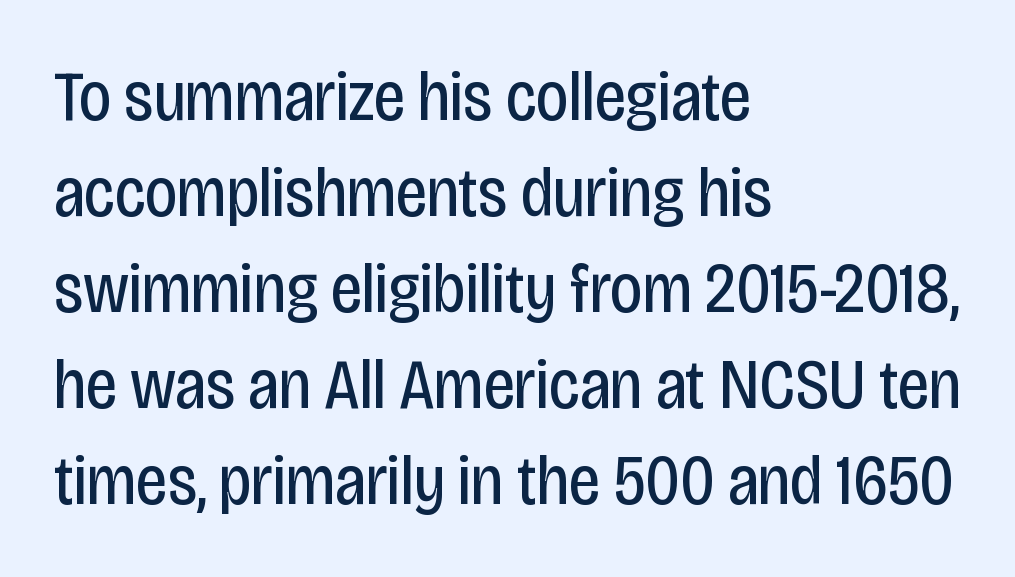
Q: Is the text bold? A: No.
Q: Is the text italic (slanted)? A: No, it is upright.
Q: Is the typeface a serif or a sans-serif typeface? A: Sans-serif.
Q: Is the text underlined? A: No.
Q: How is the paragraph aligned? A: Left-aligned.
Q: Is the spacing between letters normal or unusually wide? A: Normal.
Q: Is the spacing between lines tight, normal or loose? A: Normal.
Q: Width (condensed, normal, or wide)? A: Condensed.
Q: Stroke contrast? A: Low.
Q: x-height? A: Large.
Q: Monospaced? A: No.
